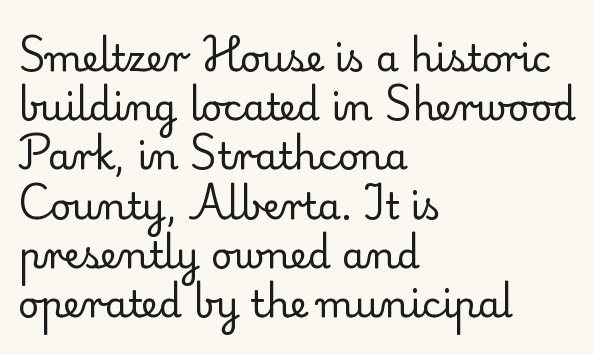
Q: Is the text bold? A: No.
Q: Is the text italic (slanted)? A: No, it is upright.
Q: Is the typeface a serif or a sans-serif typeface? A: Serif.
Q: Is the text underlined? A: No.
Q: How is the paragraph aligned? A: Left-aligned.
Q: Is the spacing between letters normal or unusually wide? A: Normal.
Q: Is the spacing between lines tight, normal or loose? A: Normal.
Q: Width (condensed, normal, or wide)? A: Normal.
Q: Stroke contrast? A: Low.
Q: x-height? A: Small.
Q: Monospaced? A: No.
